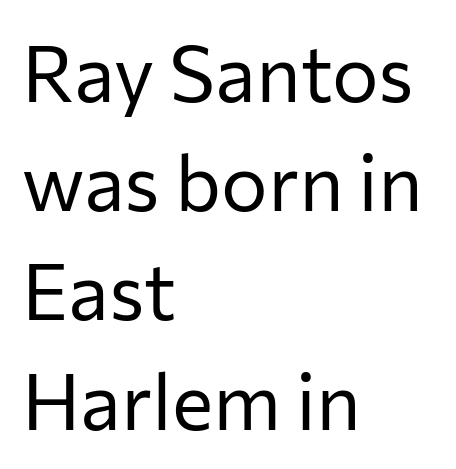
{"serif": "no", "italic": "no", "bold": "no", "weight": "regular", "width": "normal", "stroke_contrast": "low", "x_height": "medium", "monospaced": "no", "underline": "no", "align": "left", "line_spacing": "normal", "line_spacing_ratio": 1.4, "letter_spacing": "normal", "letter_spacing_em": 0.0, "glyph_px": 78}
